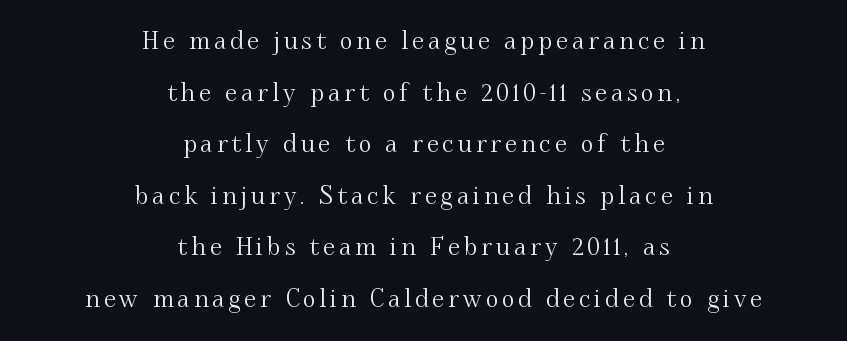
The image shows 24 px text type, upright; set centered, loose line spacing (2.15x), not underlined.
